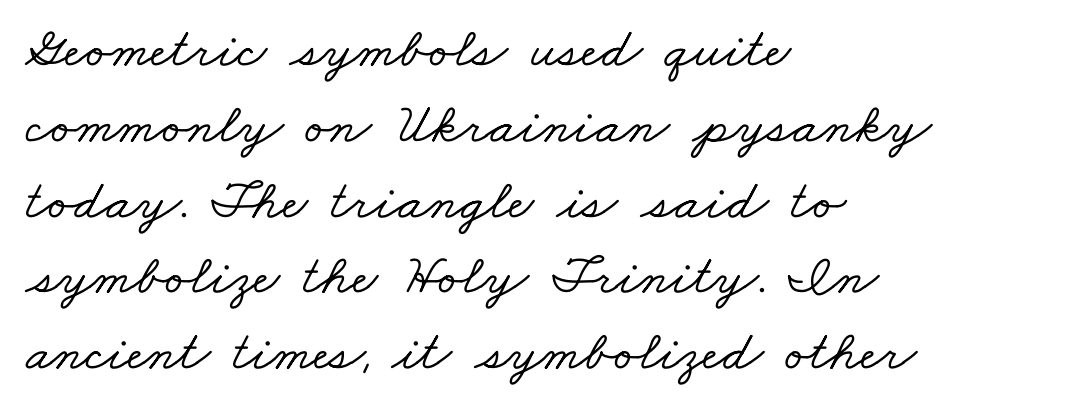
The image shows 57 px wide serif type; set left-aligned, normal line spacing (1.33x), normal letter spacing, not underlined; low stroke contrast and a small x-height.
